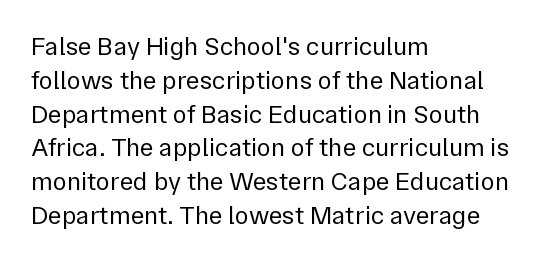
Descenders are the only things crossing below the line. Vertical strokes here are truly vertical. Compared with typical paragraphs, the rows here are spaced about the same. The setting favours the left margin, as ordinary paragraphs usually do.
